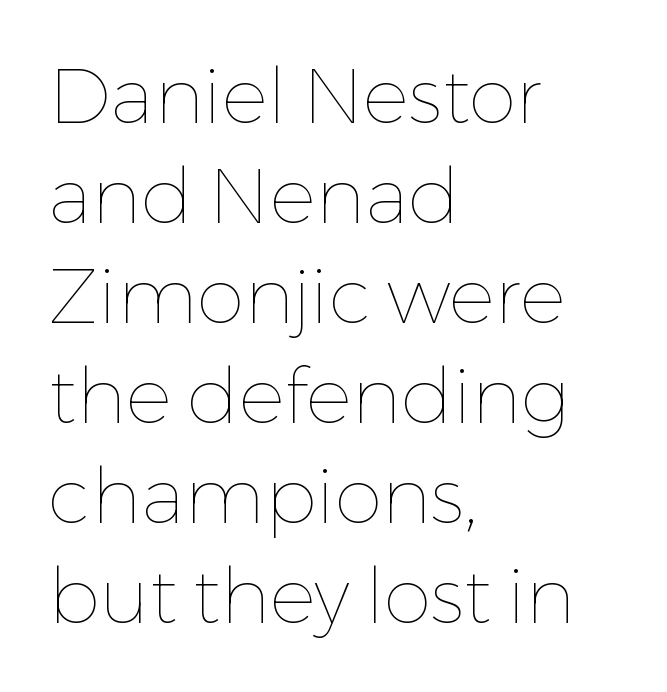
Whoever set this chose a conventional vertical rhythm. Tracking value appears to be zero — textbook default spacing. The type sits square on the baseline with zero lean. Spacing verdict: proportional, widths tailored to each character.
